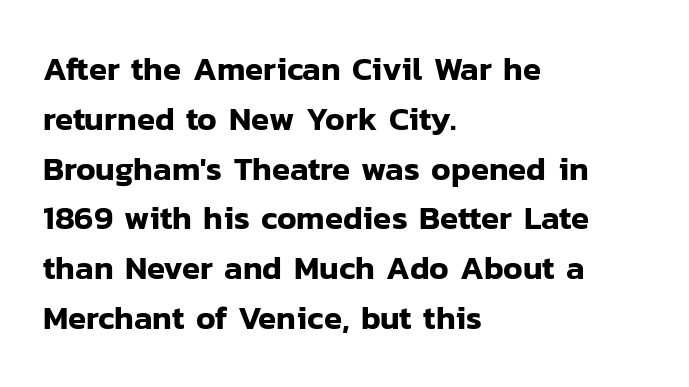
The image shows 33 px sans-serif type, upright; set left-aligned, normal line spacing (1.51x), normal letter spacing, not underlined; low stroke contrast and a medium x-height.
